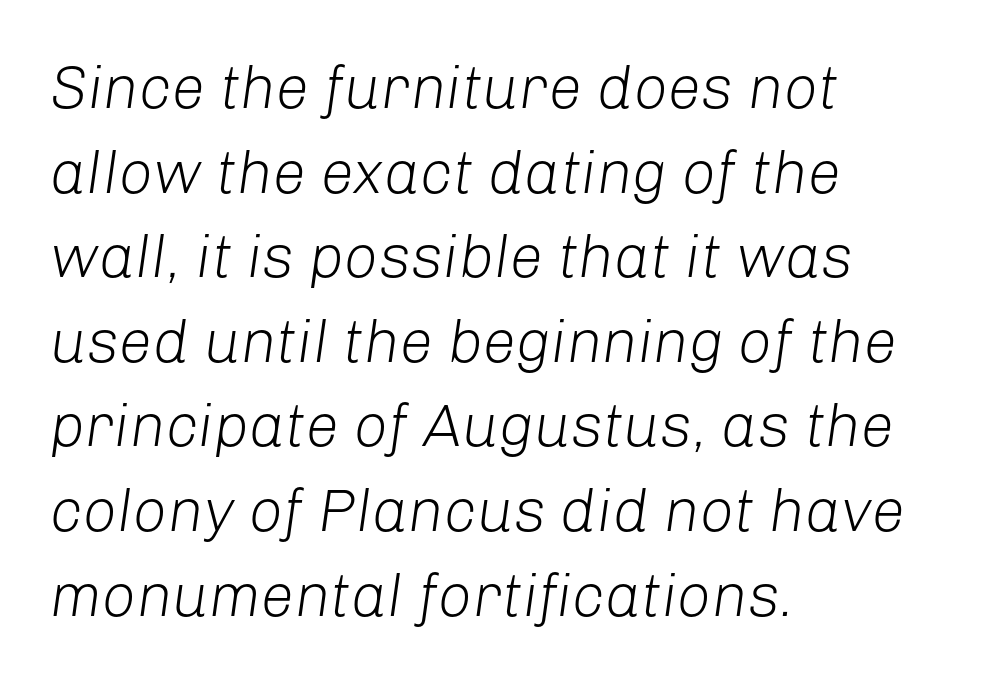
The lines are quadded left. The passage shown has conventional tracking throughout. Successive baselines arrive at the customary interval. Unbolded letterforms with no extra heft.
